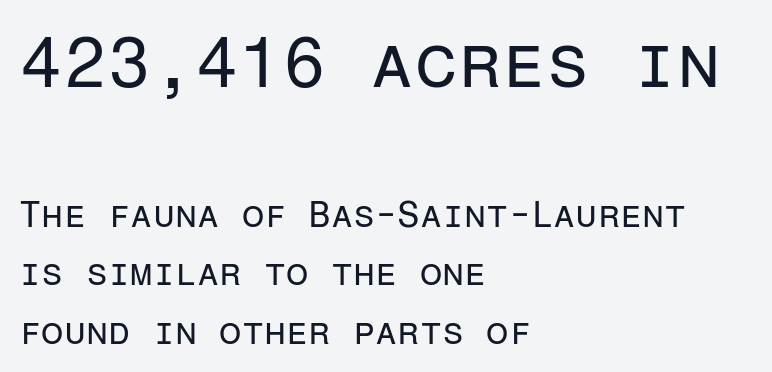
Q: Is the text bold? A: No.
Q: Is the text italic (slanted)? A: No, it is upright.
Q: Is the typeface a serif or a sans-serif typeface? A: Sans-serif.
Q: Is the text underlined? A: No.
Q: How is the paragraph aligned? A: Left-aligned.
Q: Is the spacing between letters normal or unusually wide? A: Normal.
Q: Is the spacing between lines tight, normal or loose? A: Normal.
Q: Which block of text is set in a larger size, the first (top) or the second (bottom)? A: The first (top) one.
Q: Width (condensed, normal, or wide)? A: Normal.
Q: Stroke contrast? A: Low.
Q: x-height? A: Medium.
Q: Monospaced? A: Yes.
